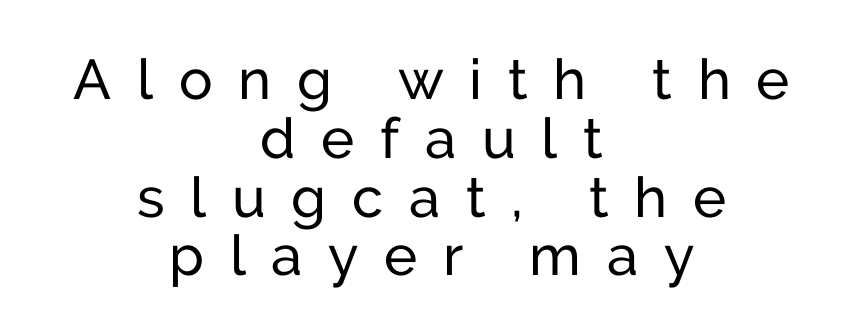
The image shows 56 px regular-weight sans-serif type, upright; set centered, tight line spacing (1.05x), unusually wide letter spacing (+0.46 em), not underlined; low stroke contrast and a medium x-height.
